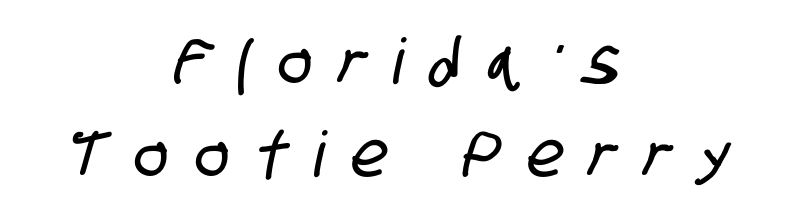
The lines in this sample share a center point and differ in where they start and stop. Do the characters align in a grid? No, the font is proportional. Loose tracking; the words dissolve into strings of separated letters. A typesetter would call this leading conventional body-copy spacing. The gap between lines stays unmarked. The face used here is a sans, in the tradition of grotesques and geometrics.
